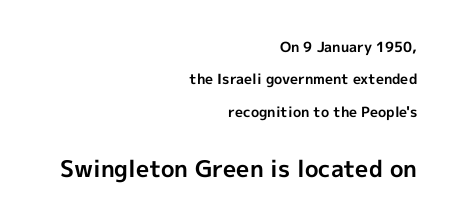
{"italic": "no", "bold": "yes", "underline": "no", "align": "right", "line_spacing": "loose", "line_spacing_ratio": 2.32, "letter_spacing": "normal", "letter_spacing_em": 0.0, "larger_block": "second", "size_ratio": 1.64, "glyph_px": 23}
